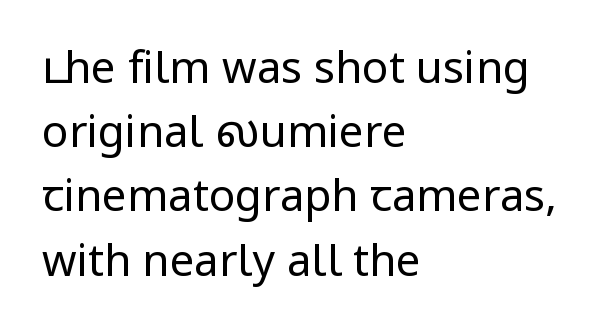
Is the type heavy? It reads as light-to-regular instead. Clear beneath every line of the passage. Caption: standard tracking, unaltered. The letters stand upright; this is a roman face.
